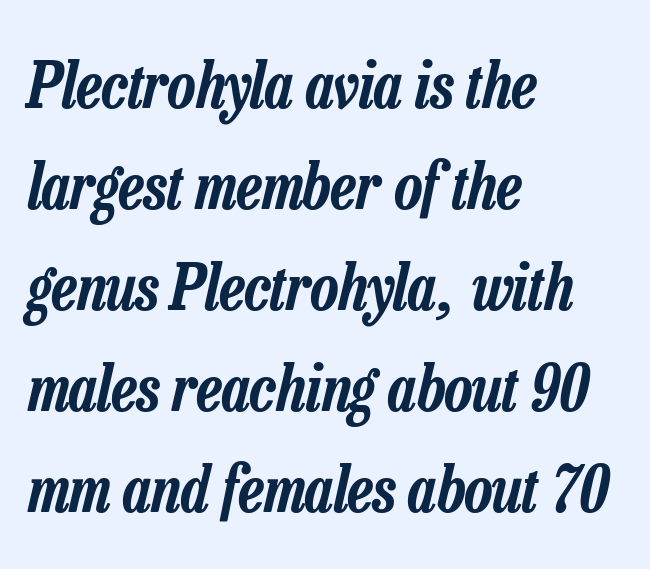
The image shows 64 px condensed type, italic (leaning right); set left-aligned, normal line spacing (1.58x), normal letter spacing, not underlined; low stroke contrast and a medium x-height.
